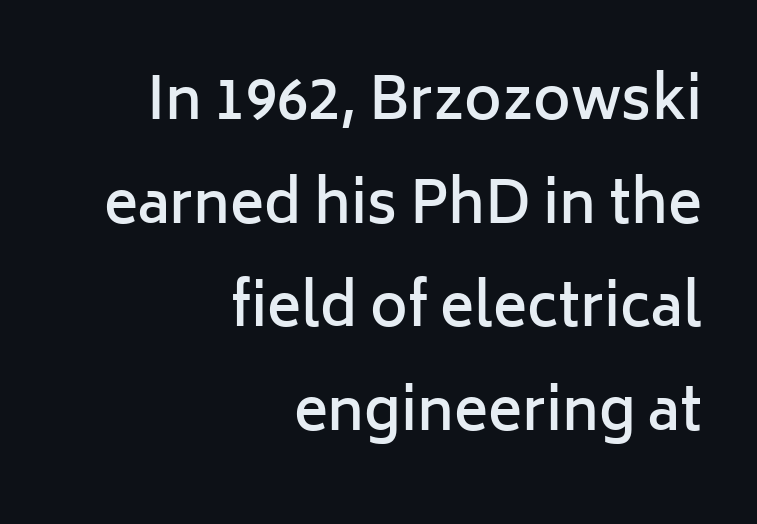
The image shows 57 px semibold sans-serif type, upright; set right-aligned, line spacing 1.82x, normal letter spacing, not underlined; low stroke contrast and a medium x-height.
